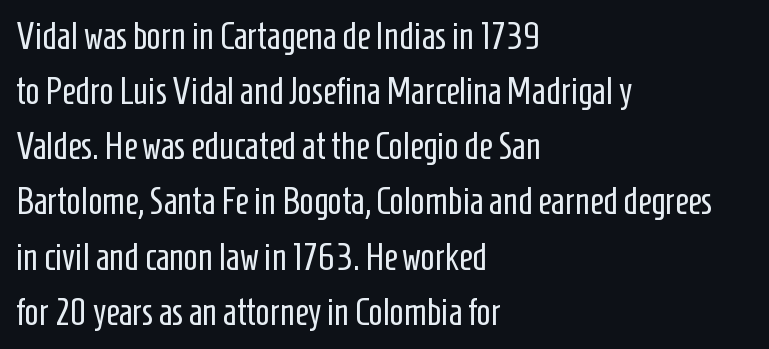
The image shows 37 px regular-weight, condensed sans-serif type, upright; set left-aligned, normal line spacing (1.49x), normal letter spacing, not underlined; low stroke contrast and a medium x-height.
